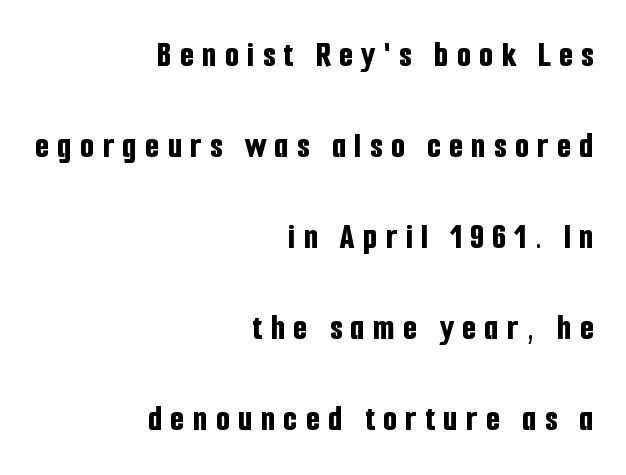
A flush-right, rag-left setting is used for this passage. Check under the words: just untouched page. No feet cap the strokes, marking this as sans-serif type. You could not count columns in this text — the font is proportionally spaced. The font's upright variant was chosen for this text. The lines are spread far apart with generous leading.
